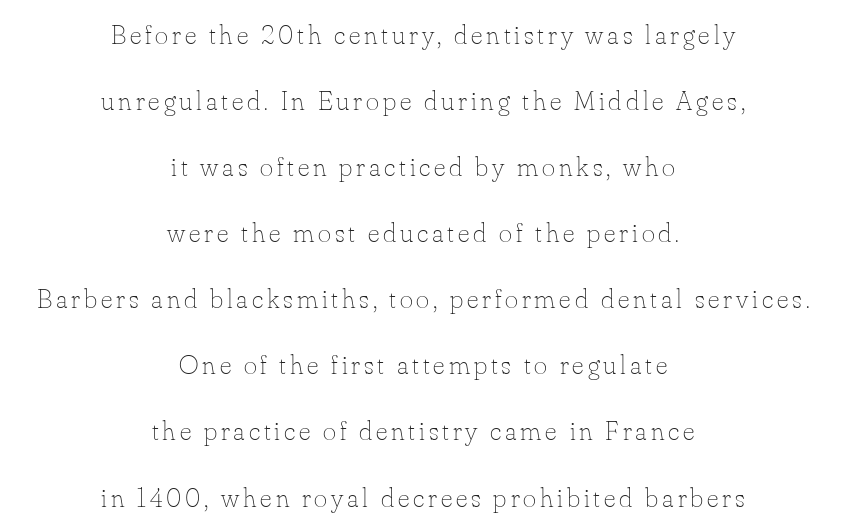
Q: Is the text bold? A: No.
Q: Is the text italic (slanted)? A: No, it is upright.
Q: Is the text underlined? A: No.
Q: How is the paragraph aligned? A: Centered.
Q: Is the spacing between lines tight, normal or loose? A: Loose.
Q: Width (condensed, normal, or wide)? A: Normal.
Q: Stroke contrast? A: Low.
Q: x-height? A: Small.
Q: Monospaced? A: No.
